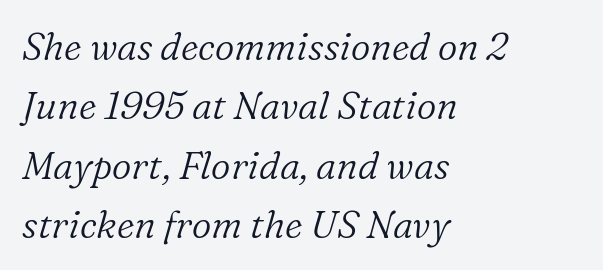
The image shows 38 px light serif type, italic (leaning right); set left-aligned, normal line spacing (1.56x), normal letter spacing, not underlined; low stroke contrast and a medium x-height.
